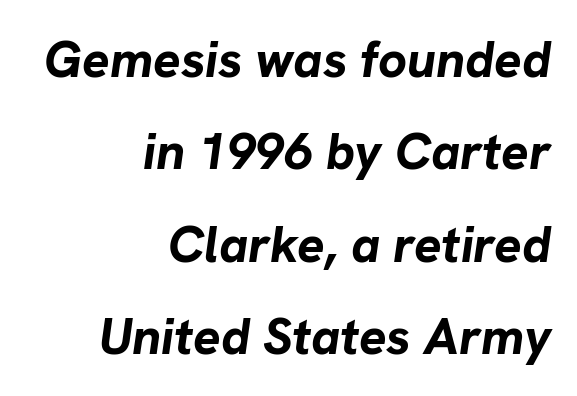
The image shows 51 px bold type, italic (leaning right); set right-aligned, line spacing 1.81x, normal letter spacing, not underlined; low stroke contrast and a medium x-height.
